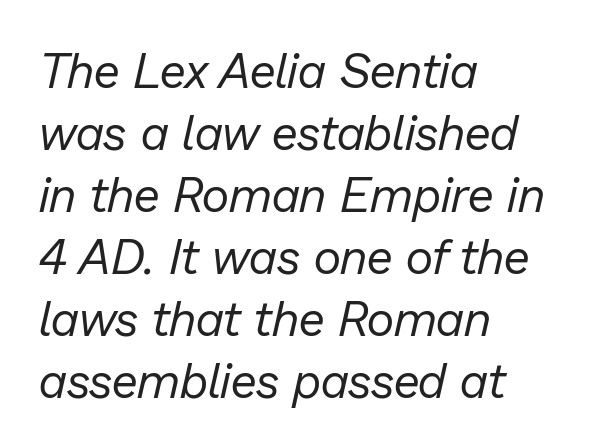
The image shows 48 px regular-weight type, italic (leaning right); set left-aligned, normal line spacing (1.29x), normal letter spacing, not underlined; low stroke contrast and a medium x-height.
